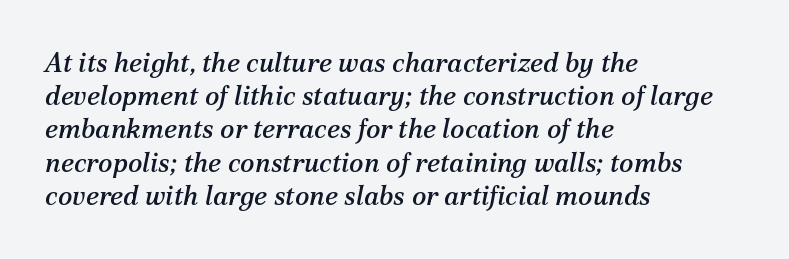
Quick note: italic. Each row of text sits above clean, open space. Standard letterfit; no display-style spreading of the glyphs. The text block is weighted toward the left margin, trailing off unevenly rightward.
